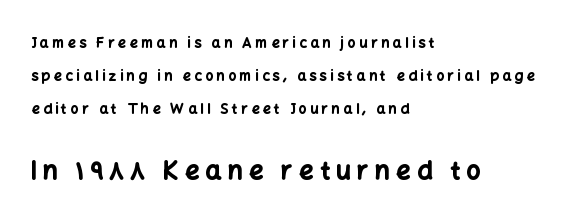
The image shows 25 px bold type, upright; set left-aligned, loose line spacing (2.37x), unusually wide letter spacing (+0.25 em), not underlined; the second (bottom) block is 1.79x larger.
